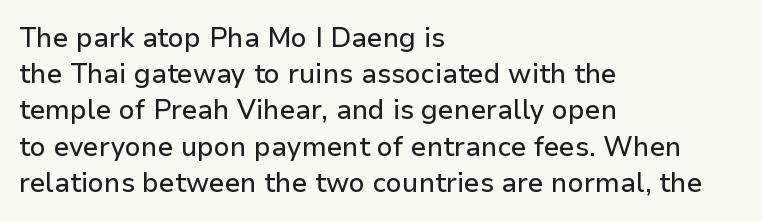
{"italic": "no", "underline": "no", "align": "left", "line_spacing": "normal", "line_spacing_ratio": 1.34, "letter_spacing": "normal", "letter_spacing_em": 0.0, "glyph_px": 27}
